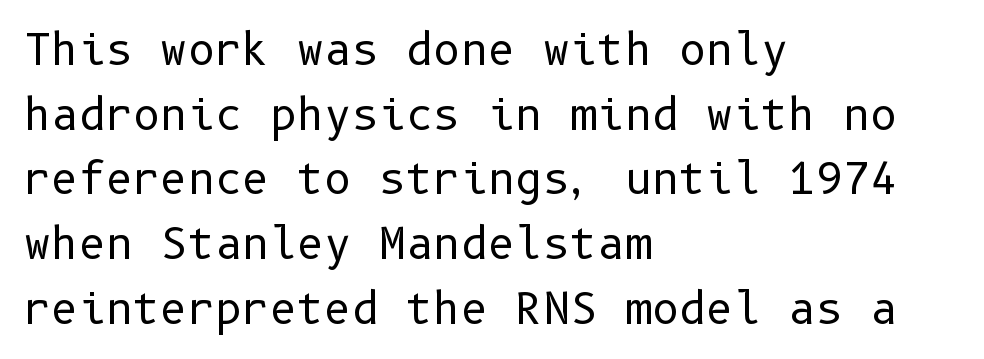
The image shows 42 px regular-weight sans-serif type, upright; set left-aligned, normal line spacing (1.54x), normal letter spacing, not underlined; low stroke contrast and a medium x-height.
